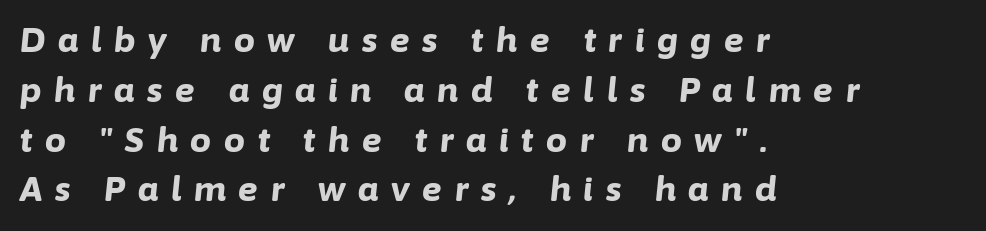
{"italic": "yes", "lean": "right", "slant_degrees": 6, "bold": "yes", "weight": "bold", "width": "normal", "stroke_contrast": "low", "x_height": "medium", "monospaced": "no", "underline": "no", "align": "left", "line_spacing": "normal", "line_spacing_ratio": 1.51, "letter_spacing": "wide", "letter_spacing_em": 0.39, "glyph_px": 33}
